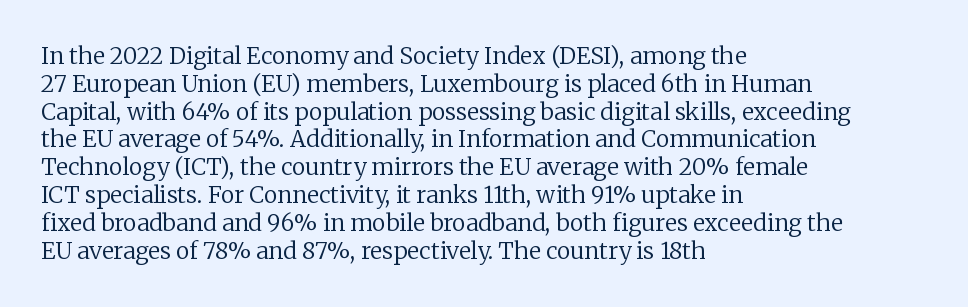
The image shows 23 px text type, upright; set left-aligned, line spacing 1.21x, normal letter spacing, not underlined.
